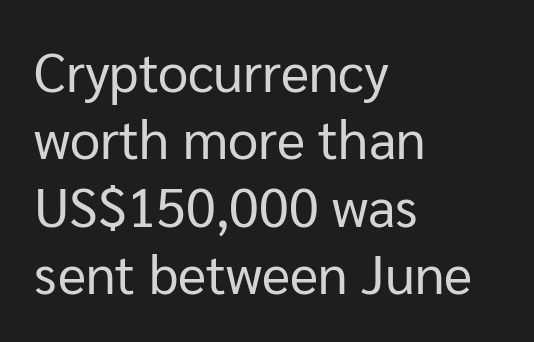
{"serif": "no", "italic": "no", "bold": "no", "weight": "regular", "width": "normal", "stroke_contrast": "low", "x_height": "medium", "monospaced": "no", "underline": "no", "align": "left", "line_spacing": "normal", "line_spacing_ratio": 1.25, "letter_spacing": "normal", "letter_spacing_em": 0.0, "glyph_px": 54}
